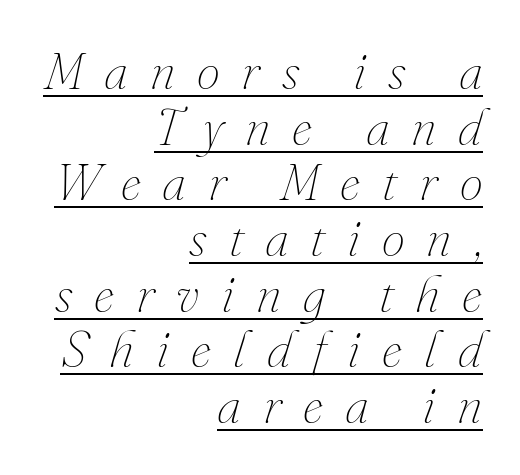
{"italic": "yes", "lean": "right", "slant_degrees": 16, "bold": "no", "weight": "thin", "width": "normal", "stroke_contrast": "medium", "x_height": "small", "monospaced": "no", "underline": "yes", "align": "right", "line_spacing": "tight", "line_spacing_ratio": 1.07, "letter_spacing": "wide", "letter_spacing_em": 0.42, "glyph_px": 52}
